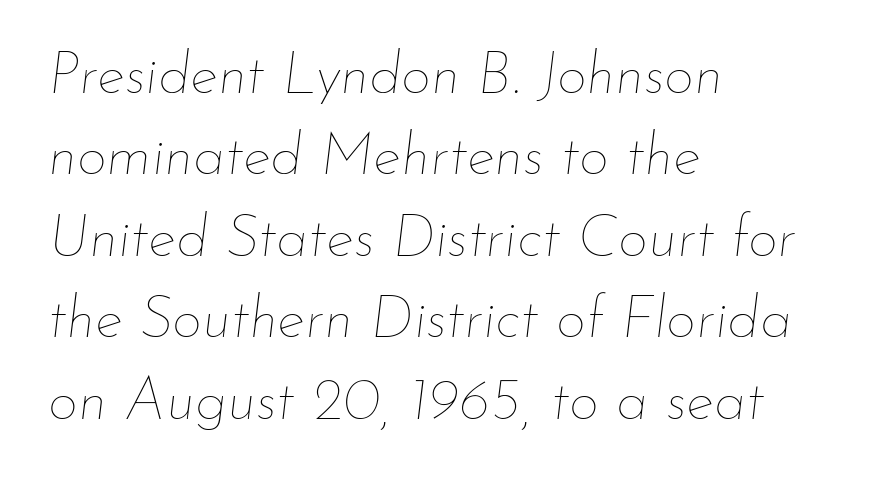
The image shows 59 px thin type, italic (leaning right); set left-aligned, normal line spacing (1.38x), normal letter spacing, not underlined; low stroke contrast and a small x-height.
